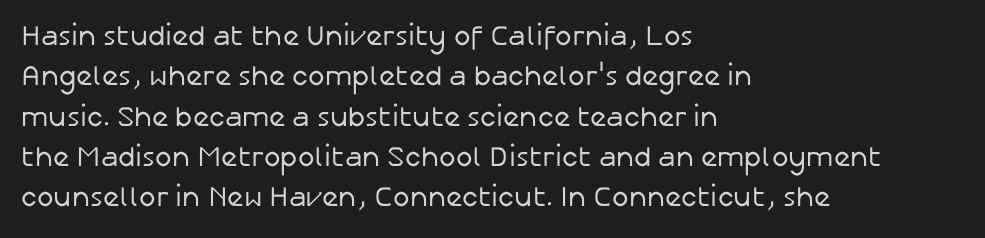
This sample is left-justified, so line endings fall wherever the words run out. Tracking value appears to be zero — textbook default spacing. Serifs: no, the terminals of the letterforms are clean. A light-to-regular cut is what we see here. The letters advance in unequal steps, a hallmark of proportional type.
